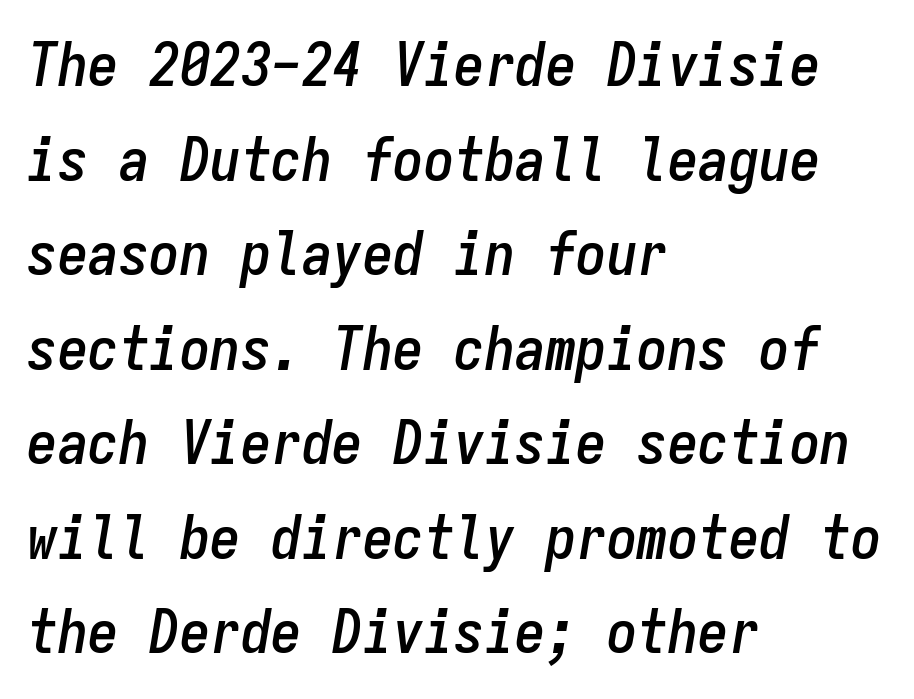
Underline: absent. Is this a fixed-width face? Yes — each glyph sits in an identical cell. These lines keep a tight, regular rhythm from letter to letter. Summary of vertical rhythm: regular, with standard interline spacing.
